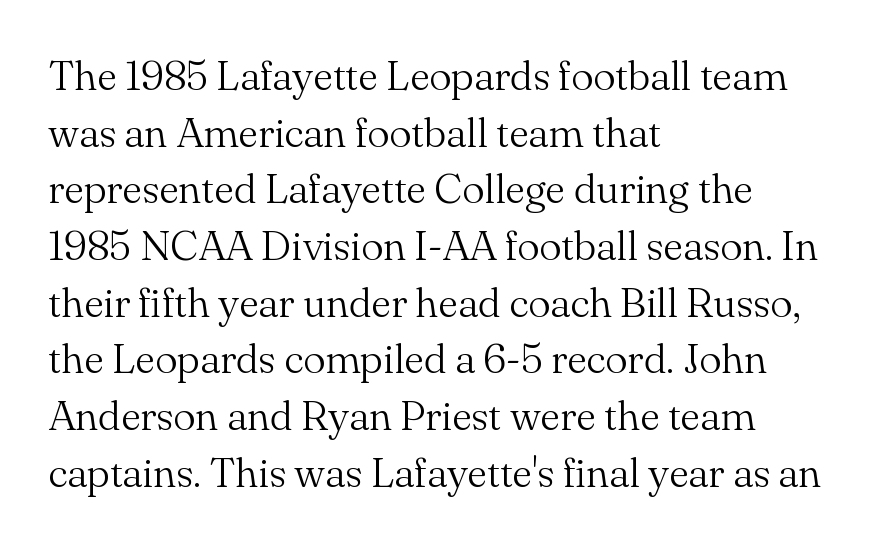
{"serif": "yes", "italic": "no", "bold": "no", "weight": "light", "width": "normal", "stroke_contrast": "medium", "x_height": "small", "monospaced": "no", "underline": "no", "align": "left", "line_spacing": "normal", "line_spacing_ratio": 1.35, "letter_spacing": "normal", "letter_spacing_em": 0.0, "glyph_px": 42}
